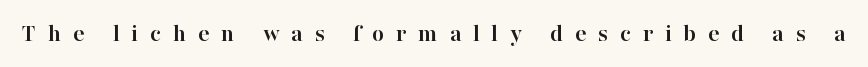
{"italic": "no", "bold": "yes", "underline": "no", "letter_spacing": "wide", "letter_spacing_em": 0.47, "glyph_px": 25}
